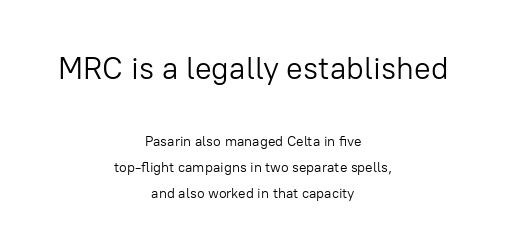
The horizontal fit of the characters is conventional and even. The first block has been scaled up relative to the second. Caption: multi-line text, centered on the measure. Is the type heavy? It reads as light-to-regular instead. Beneath every word, the page is bare. No italicization has been applied; the sample stays upright.
